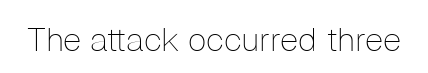
Q: Is the text bold? A: No.
Q: Is the text italic (slanted)? A: No, it is upright.
Q: Is the typeface a serif or a sans-serif typeface? A: Sans-serif.
Q: Is the text underlined? A: No.
Q: Is the spacing between letters normal or unusually wide? A: Normal.
Q: Width (condensed, normal, or wide)? A: Normal.
Q: Stroke contrast? A: Low.
Q: x-height? A: Medium.
Q: Monospaced? A: No.
